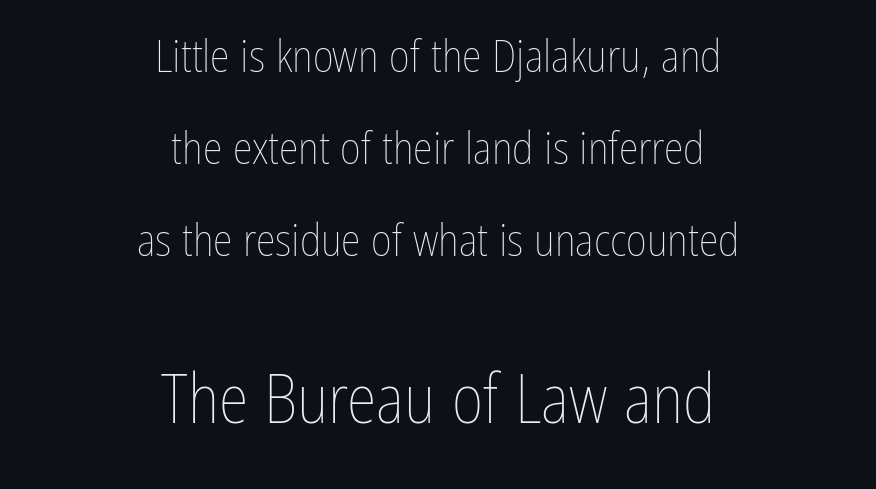
Q: Is the text bold? A: No.
Q: Is the text italic (slanted)? A: No, it is upright.
Q: Is the text underlined? A: No.
Q: How is the paragraph aligned? A: Centered.
Q: Is the spacing between letters normal or unusually wide? A: Normal.
Q: Is the spacing between lines tight, normal or loose? A: Loose.
Q: Which block of text is set in a larger size, the first (top) or the second (bottom)? A: The second (bottom) one.
Q: Width (condensed, normal, or wide)? A: Condensed.
Q: Stroke contrast? A: Low.
Q: x-height? A: Medium.
Q: Monospaced? A: No.
